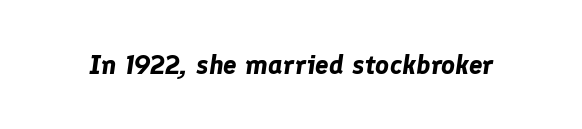
{"italic": "yes", "lean": "right", "slant_degrees": 8, "bold": "yes", "underline": "no", "letter_spacing": "normal", "letter_spacing_em": 0.0, "glyph_px": 27}
